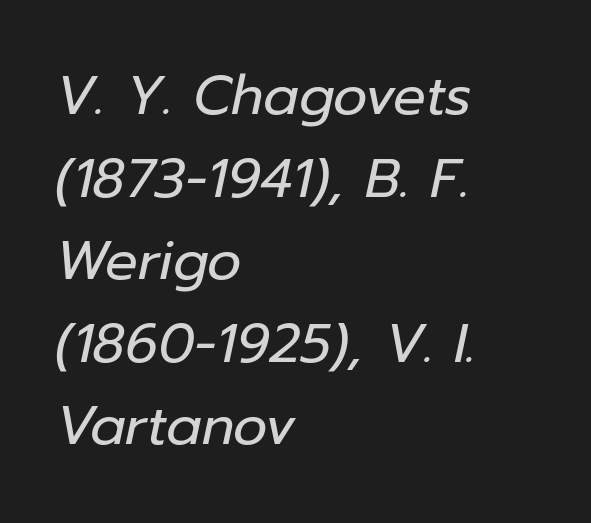
The image shows 54 px regular-weight type, italic (leaning right); set left-aligned, normal line spacing (1.53x), normal letter spacing, not underlined; low stroke contrast and a medium x-height.
